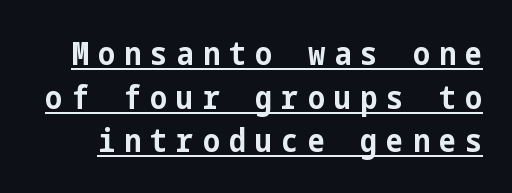
{"serif": "no", "italic": "no", "bold": "yes", "weight": "bold", "width": "condensed", "stroke_contrast": "low", "x_height": "medium", "underline": "yes", "line_spacing": "normal", "line_spacing_ratio": 1.36, "letter_spacing": "wide", "letter_spacing_em": 0.29, "glyph_px": 32}
